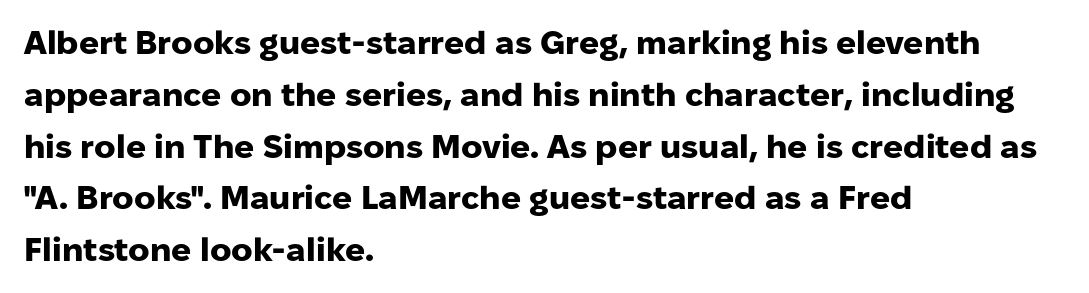
{"serif": "no", "italic": "no", "bold": "yes", "weight": "heavy", "width": "normal", "stroke_contrast": "low", "x_height": "medium", "monospaced": "no", "underline": "no", "align": "left", "line_spacing": "normal", "line_spacing_ratio": 1.57, "letter_spacing": "normal", "letter_spacing_em": 0.0, "glyph_px": 33}
